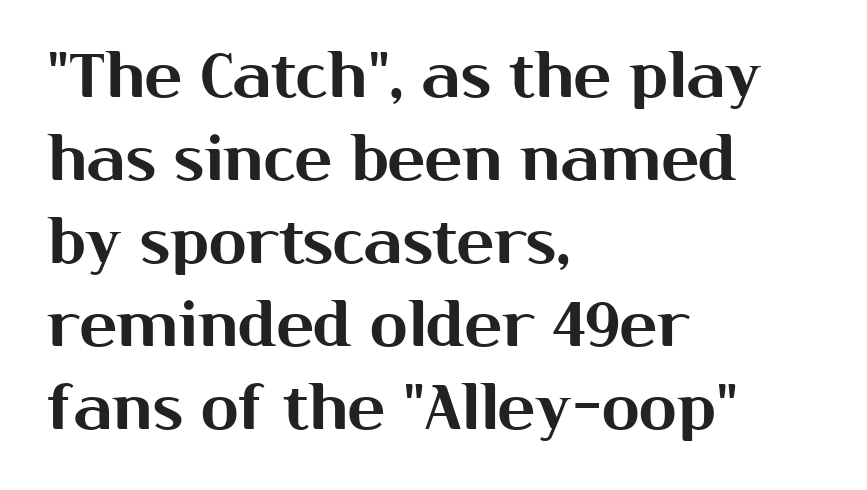
Do the characters align in a grid? No, the font is proportional. Beneath every word, the page is bare. This is sans-serif lettering, the kind often seen on screens and signage. In terms of posture, this sample is upright.
